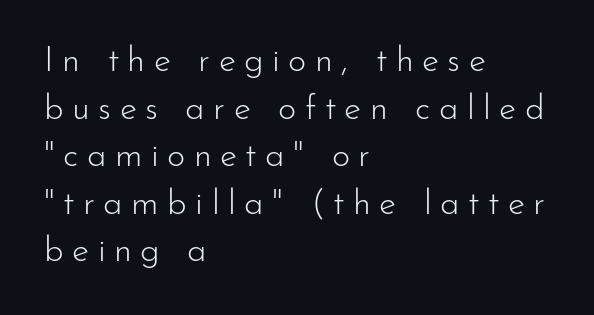
The image shows 35 px light sans-serif type, upright; set left-aligned, normal line spacing (1.36x), unusually wide letter spacing (+0.24 em), not underlined; low stroke contrast and a small x-height.
